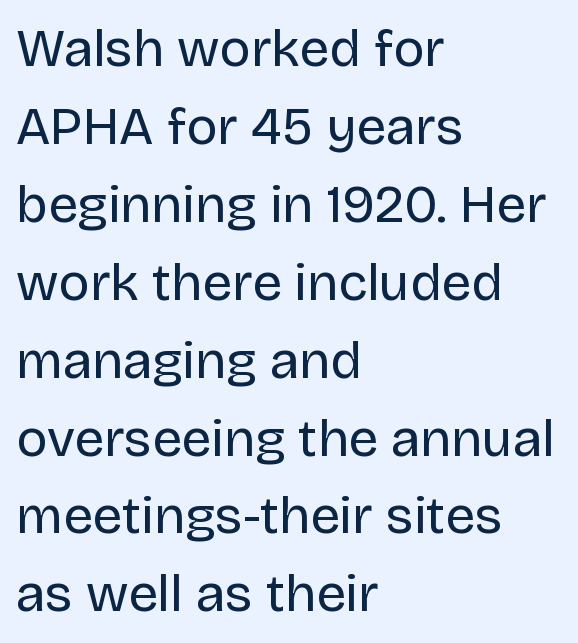
Proportional: the letters do not fall into vertical columns. The compositor pushed each line to the left boundary. Stems and bowls with no extra thickness — not bold. A normal amount of white space separates one row of letters from the next. The letters stand straight up with perfectly vertical stems.
